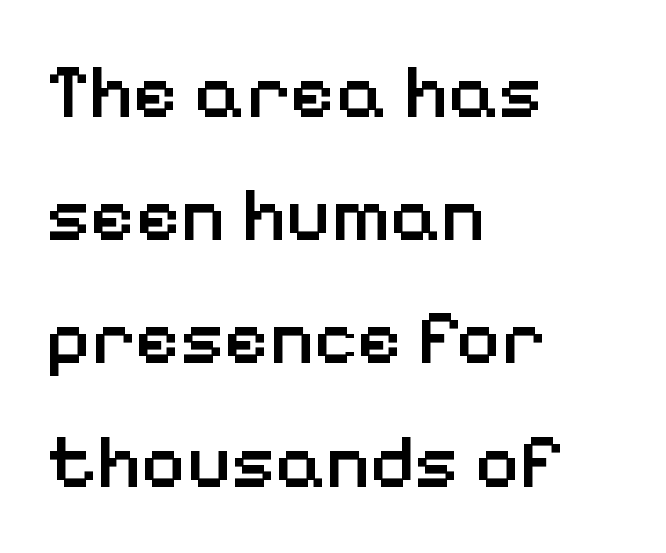
Q: Is the text bold? A: Semi-bold.
Q: Is the text italic (slanted)? A: No, it is upright.
Q: Is the typeface a serif or a sans-serif typeface? A: Sans-serif.
Q: Is the text underlined? A: No.
Q: How is the paragraph aligned? A: Left-aligned.
Q: Is the spacing between letters normal or unusually wide? A: Normal.
Q: Is the spacing between lines tight, normal or loose? A: Normal.
Q: Width (condensed, normal, or wide)? A: Normal.
Q: Stroke contrast? A: Low.
Q: x-height? A: Medium.
Q: Monospaced? A: No.
